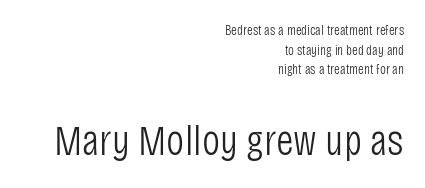
{"serif": "no", "italic": "no", "bold": "no", "weight": "light", "width": "condensed", "stroke_contrast": "low", "x_height": "large", "monospaced": "no", "underline": "no", "align": "right", "line_spacing": "normal", "line_spacing_ratio": 1.41, "letter_spacing": "normal", "letter_spacing_em": 0.0, "larger_block": "second", "size_ratio": 3.07, "glyph_px": 43}
